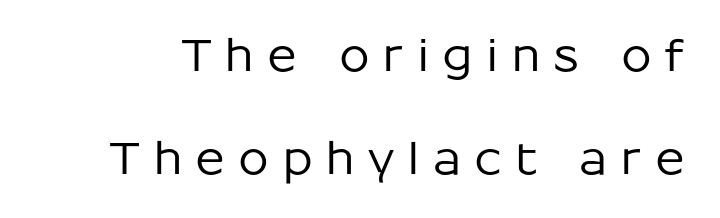
Q: Is the text italic (slanted)? A: No, it is upright.
Q: Is the typeface a serif or a sans-serif typeface? A: Sans-serif.
Q: Is the text underlined? A: No.
Q: Is the spacing between letters normal or unusually wide? A: Unusually wide.
Q: Is the spacing between lines tight, normal or loose? A: Loose.
Q: Width (condensed, normal, or wide)? A: Normal.
Q: Stroke contrast? A: Low.
Q: x-height? A: Medium.
Q: Monospaced? A: No.
